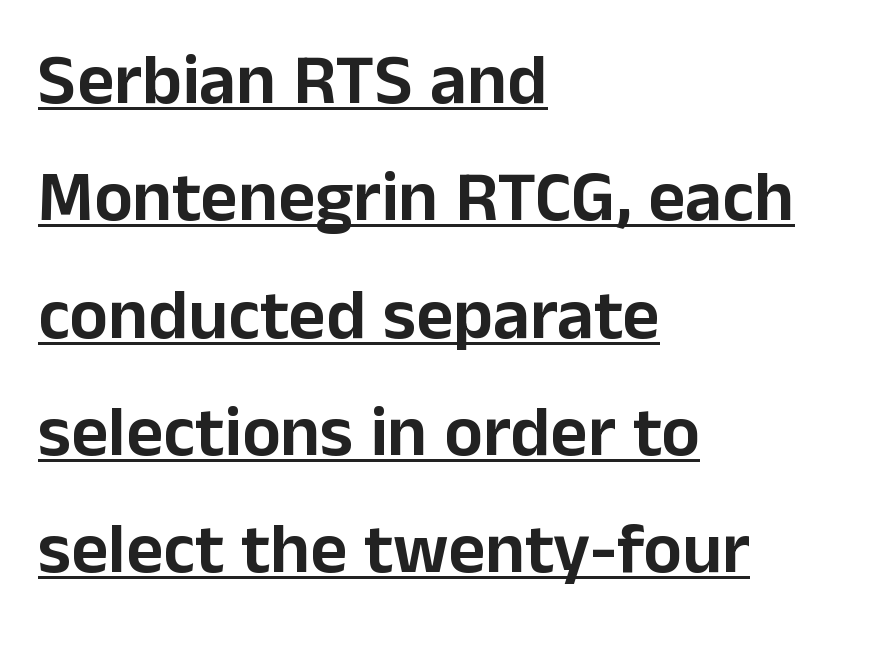
Examine the stroke ends and you'll find no serifs. Is there much room between lines? A standard amount, neither cramped nor airy. Caption: lettering with a line underneath. Every character sits straight up, as roman type does.
